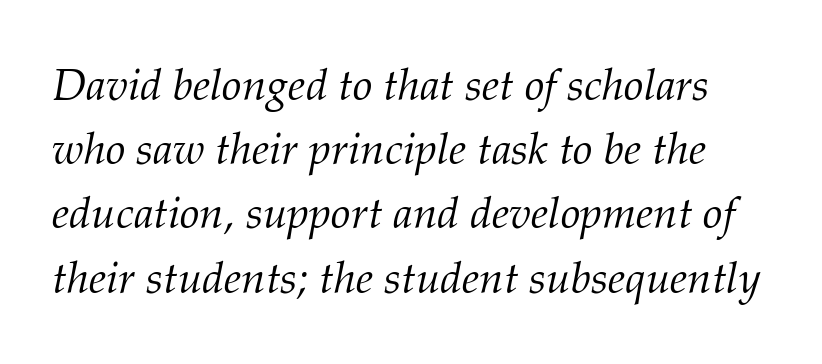
The image shows 44 px light serif type, italic (leaning right); set normal line spacing (1.46x), normal letter spacing, not underlined; medium stroke contrast and a medium x-height.
